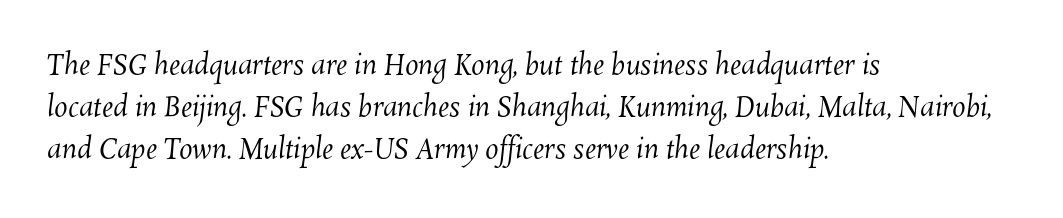
Q: Is the text bold? A: No.
Q: Is the text underlined? A: No.
Q: How is the paragraph aligned? A: Left-aligned.
Q: Is the spacing between letters normal or unusually wide? A: Normal.
Q: Is the spacing between lines tight, normal or loose? A: Normal.
